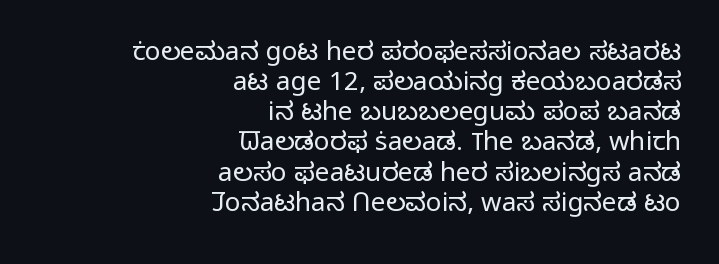
Unmarked baselines from the first word to the last. Caption: standard tracking, unaltered. Rendered with straight, roman letterforms. Where is the straight margin? On the right. Stem width sits at or under what a default text font uses.
